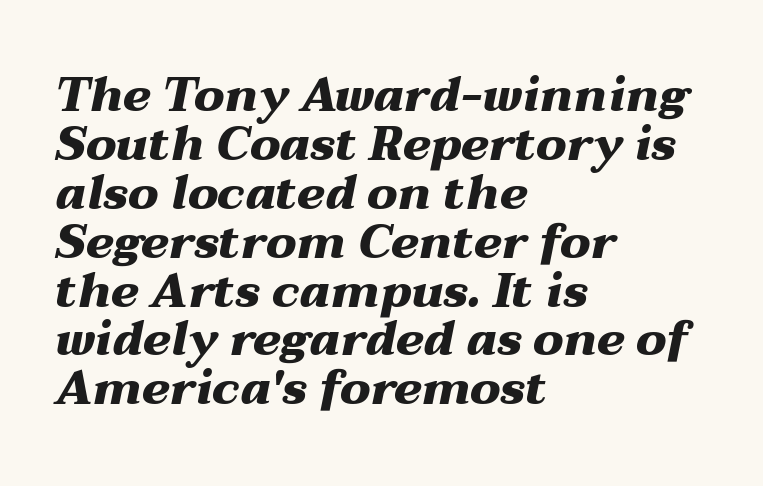
The image shows 47 px heavy, wide type, italic (leaning right); set left-aligned, tight line spacing (1.04x), normal letter spacing, not underlined; medium stroke contrast and a medium x-height.
